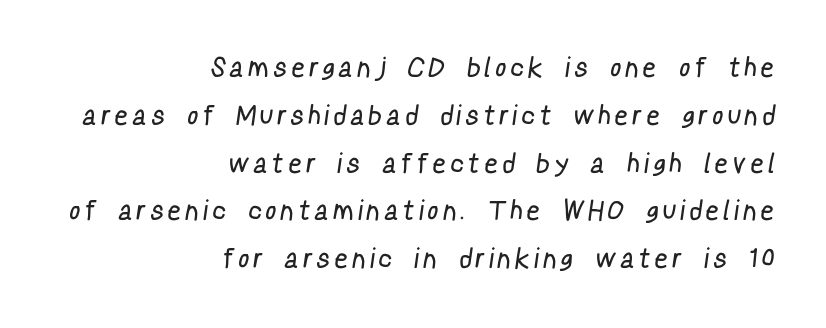
Q: Is the text bold? A: No.
Q: Is the text underlined? A: No.
Q: How is the paragraph aligned? A: Right-aligned.
Q: Is the spacing between letters normal or unusually wide? A: Unusually wide.
